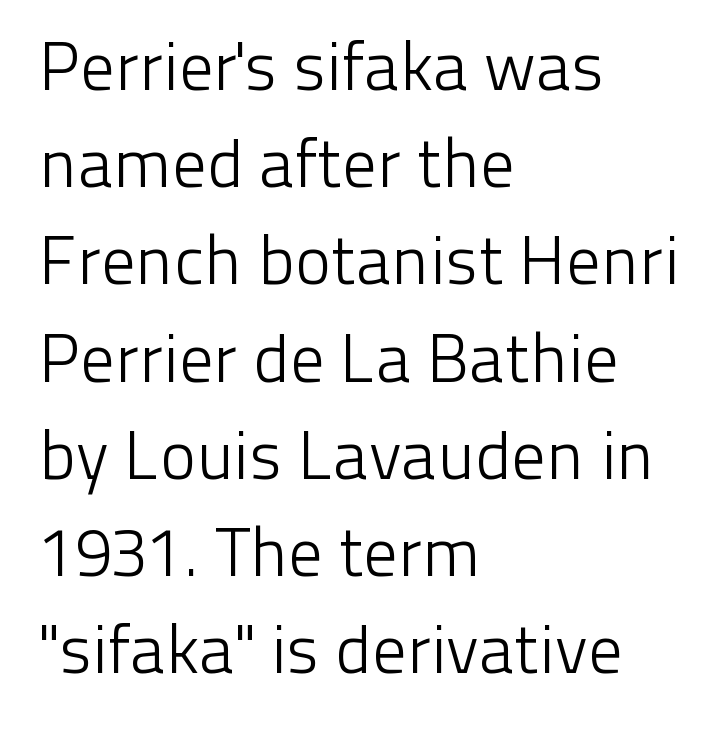
Examine the stroke ends and you'll find no serifs. Glance below the letters and you will spot only blank space. Weight: in the light-to-regular range. Think of a printed novel: that variable character pitch is what you see here.
